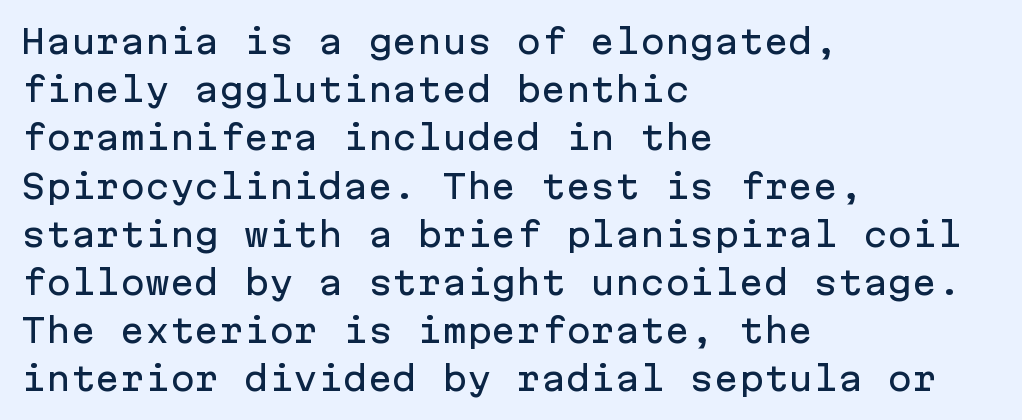
The image shows 33 px sans-serif type, upright, monospaced; set left-aligned, normal line spacing (1.46x), normal letter spacing, not underlined; low stroke contrast and a medium x-height.
